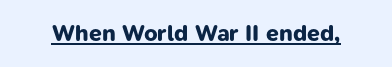
{"bold": "yes", "underline": "yes", "letter_spacing": "normal", "letter_spacing_em": 0.0, "glyph_px": 23}
